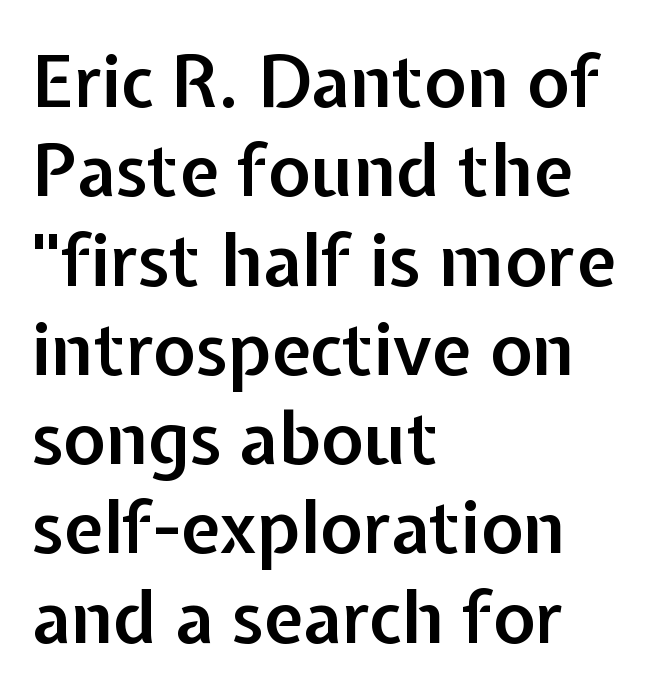
In terms of posture, this sample is upright. Is the letter spacing exaggerated? No — it looks like the ordinary default. Letterform terminals end flat and unadorned throughout the passage. Unmarked baselines from the first word to the last. The passage shown is semibold, sitting just below true bold. Where is the straight margin? On the left.
